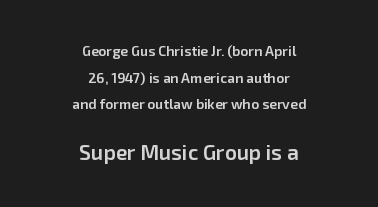
Q: Is the text bold? A: Semi-bold.
Q: Is the text italic (slanted)? A: No, it is upright.
Q: Is the text underlined? A: No.
Q: How is the paragraph aligned? A: Centered.
Q: Is the spacing between letters normal or unusually wide? A: Normal.
Q: Is the spacing between lines tight, normal or loose? A: Loose.
Q: Which block of text is set in a larger size, the first (top) or the second (bottom)? A: The second (bottom) one.
